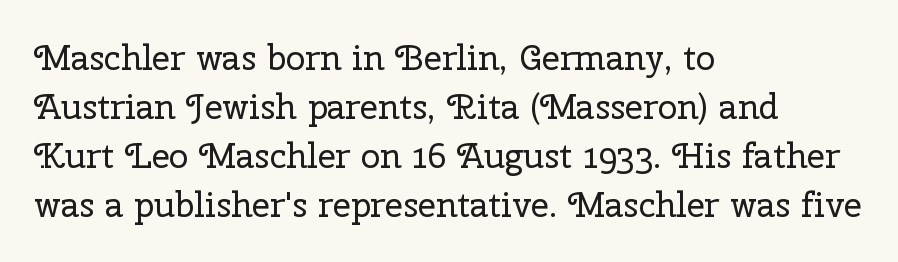
The image shows 35 px regular-weight serif type, upright; set left-aligned, normal line spacing (1.4x), normal letter spacing, not underlined; low stroke contrast and a medium x-height.
